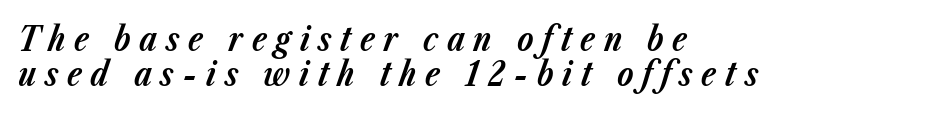
Someone cranked the tracking dial way up on this one. When letters slant like this, we call the style italic. The letters advance in unequal steps, a hallmark of proportional type. The zone under the glyphs is completely vacant.
